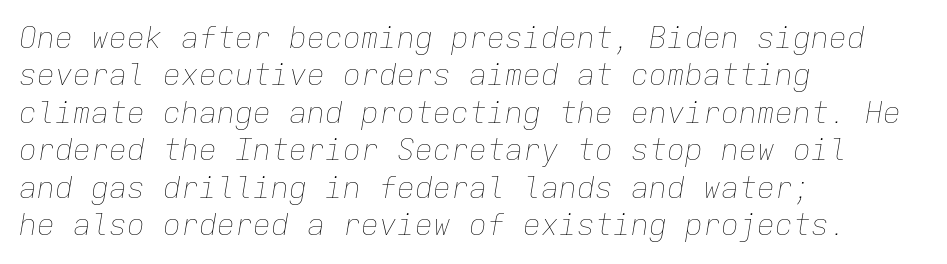
The glyphs are unaccompanied by any horizontal stroke below them. This is not heavy type; no bold has been used. What's the leading like? Ordinary, nothing unusual. Yep, that's italic — everything's leaning.
